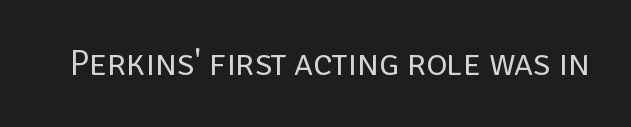
The image shows 36 px regular-weight sans-serif type, upright; set normal letter spacing, not underlined; low stroke contrast and a large x-height.
